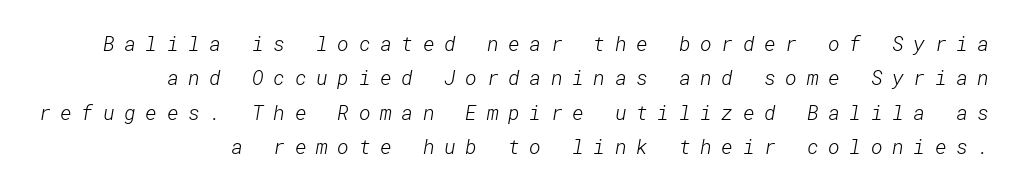
Does extra space separate the letters? Yes, quite a lot of it. Bare-footed words on every line. The typeface has the unassuming heft of standard copy or less.
